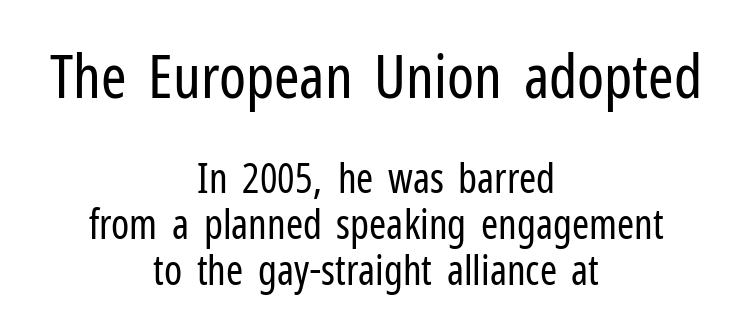
Ink coverage per letter is moderate at most. A student would notice the top passage is typeset larger than what follows. Default kerning and tracking; the words read as compact shapes. Rendered with straight, roman letterforms. Character widths vary here, with narrow letters taking less room than wide ones. Letterform terminals end flat and unadorned throughout the passage.
